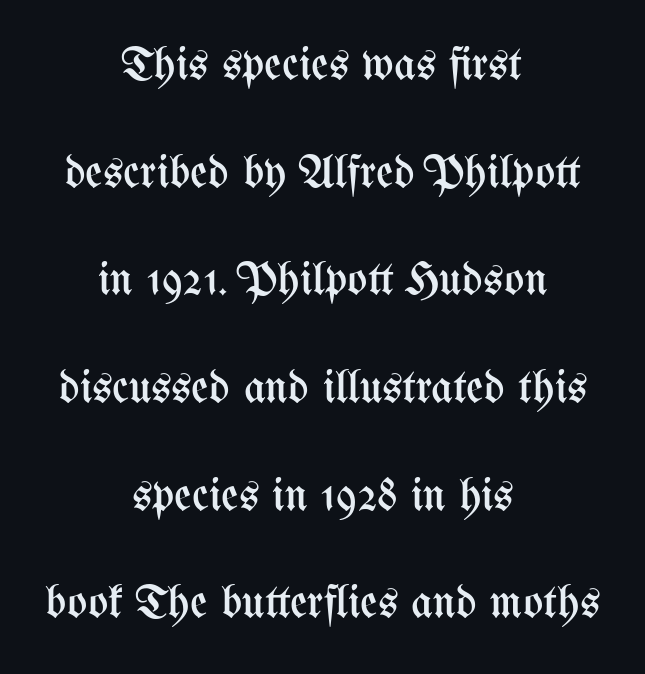
Words appear dense and cohesive because spacing is normal. Compared with a flush-left layout, this one balances lines on the center instead. Each new line begins a long way beneath the previous one. No heavy texture on the line: the type isn't bold.
